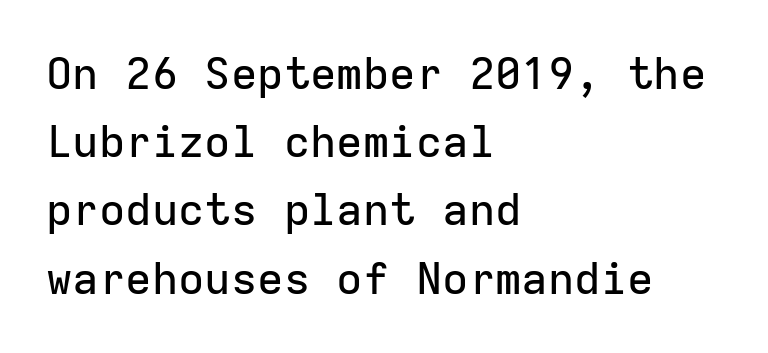
Q: Is the text italic (slanted)? A: No, it is upright.
Q: Is the typeface a serif or a sans-serif typeface? A: Sans-serif.
Q: Is the text underlined? A: No.
Q: How is the paragraph aligned? A: Left-aligned.
Q: Is the spacing between letters normal or unusually wide? A: Normal.
Q: Is the spacing between lines tight, normal or loose? A: Normal.
Q: Width (condensed, normal, or wide)? A: Normal.
Q: Stroke contrast? A: Low.
Q: x-height? A: Medium.
Q: Monospaced? A: Yes.
